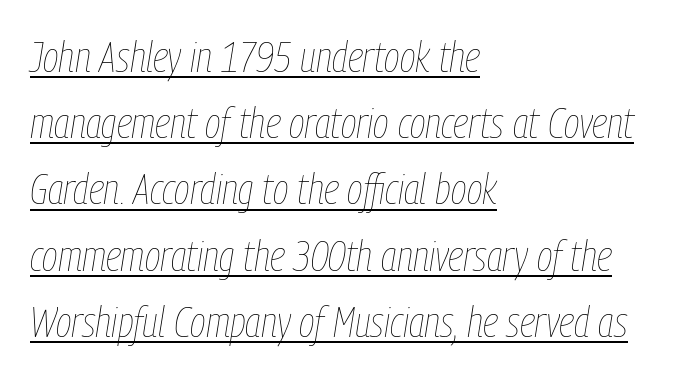
The image shows 43 px thin, condensed type, italic (leaning right); set left-aligned, normal line spacing (1.54x), normal letter spacing, underlined; low stroke contrast and a medium x-height.
